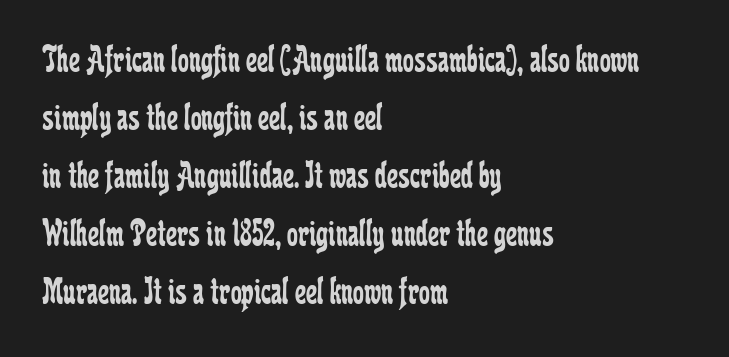
{"serif": "yes", "italic": "no", "bold": "no", "weight": "regular", "width": "condensed", "stroke_contrast": "low", "x_height": "medium", "monospaced": "no", "underline": "no", "align": "left", "line_spacing": "normal", "line_spacing_ratio": 1.49, "letter_spacing": "normal", "letter_spacing_em": 0.0, "glyph_px": 39}
